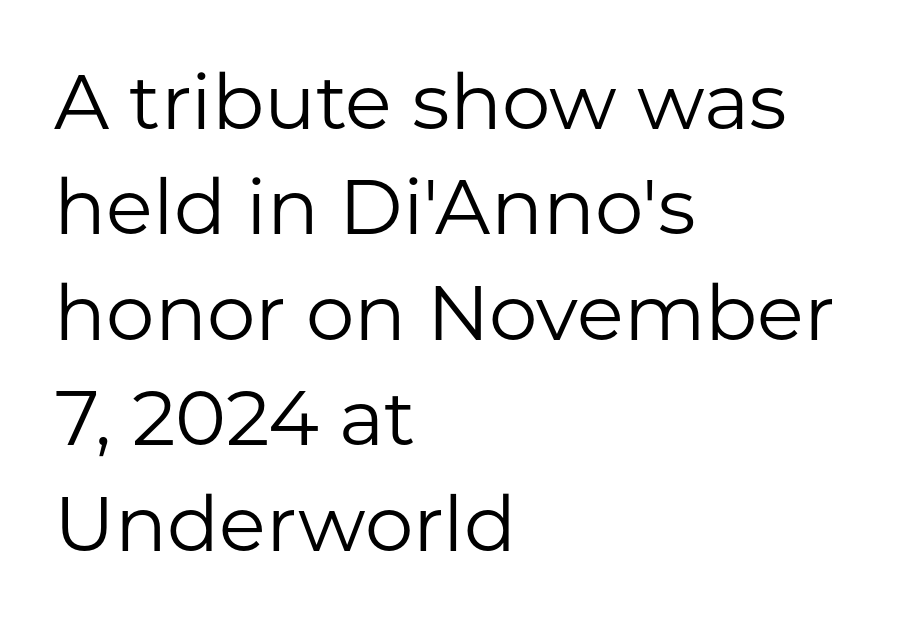
Q: Is the text bold? A: No.
Q: Is the text italic (slanted)? A: No, it is upright.
Q: Is the typeface a serif or a sans-serif typeface? A: Sans-serif.
Q: Is the text underlined? A: No.
Q: How is the paragraph aligned? A: Left-aligned.
Q: Is the spacing between letters normal or unusually wide? A: Normal.
Q: Is the spacing between lines tight, normal or loose? A: Normal.
Q: Width (condensed, normal, or wide)? A: Normal.
Q: Stroke contrast? A: Low.
Q: x-height? A: Medium.
Q: Monospaced? A: No.
